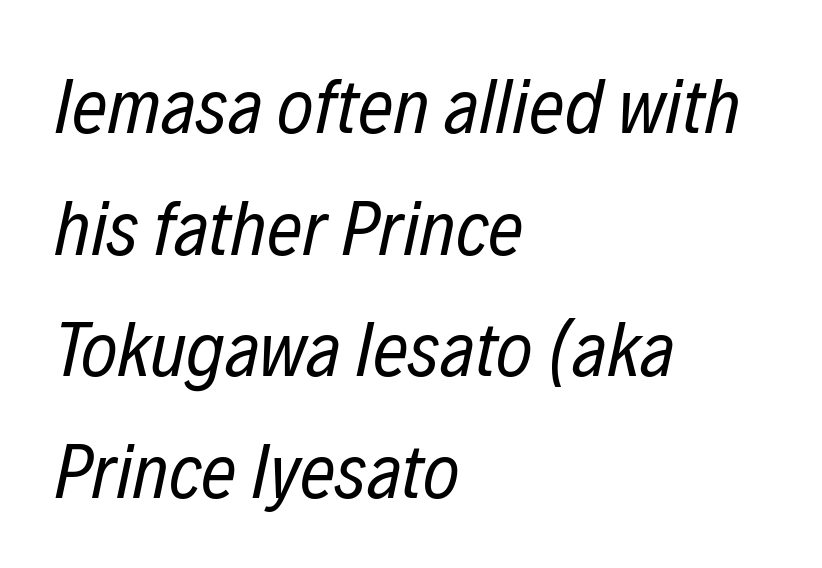
Q: Is the text bold? A: No.
Q: Is the text italic (slanted)? A: Yes, it leans right by about 12 degrees.
Q: Is the text underlined? A: No.
Q: How is the paragraph aligned? A: Left-aligned.
Q: Is the spacing between letters normal or unusually wide? A: Normal.
Q: Is the spacing between lines tight, normal or loose? A: Normal.
Q: Width (condensed, normal, or wide)? A: Condensed.
Q: Stroke contrast? A: Low.
Q: x-height? A: Medium.
Q: Monospaced? A: No.
